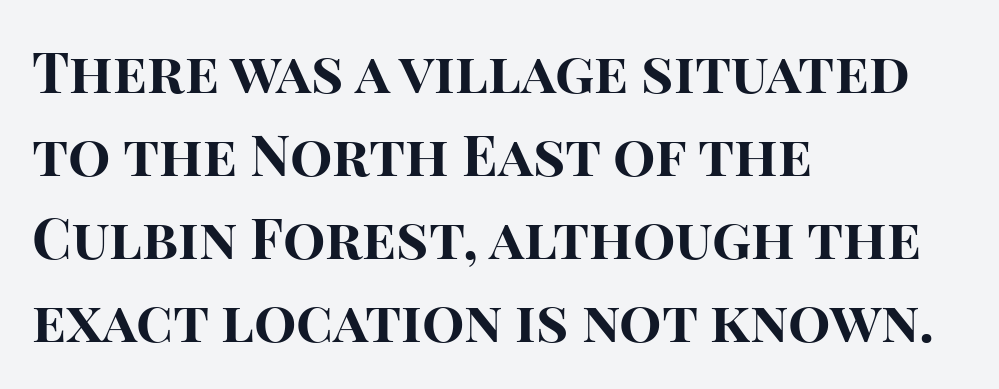
The words here are not underlined. Caption: bold face, heavy strokes. You could not count columns in this text — the font is proportionally spaced. This block has exactly the height ordinary leading produces.
